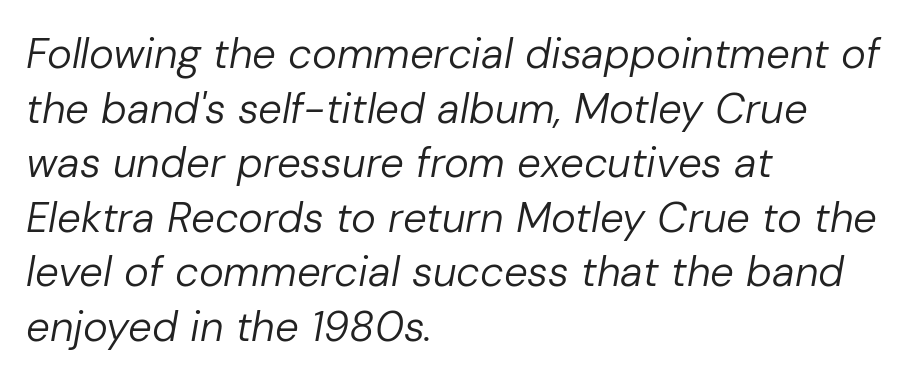
Q: Is the text bold? A: No.
Q: Is the text italic (slanted)? A: Yes, it leans right by about 10 degrees.
Q: Is the text underlined? A: No.
Q: How is the paragraph aligned? A: Left-aligned.
Q: Is the spacing between letters normal or unusually wide? A: Normal.
Q: Is the spacing between lines tight, normal or loose? A: Normal.
Q: Width (condensed, normal, or wide)? A: Normal.
Q: Stroke contrast? A: Low.
Q: x-height? A: Medium.
Q: Monospaced? A: No.
